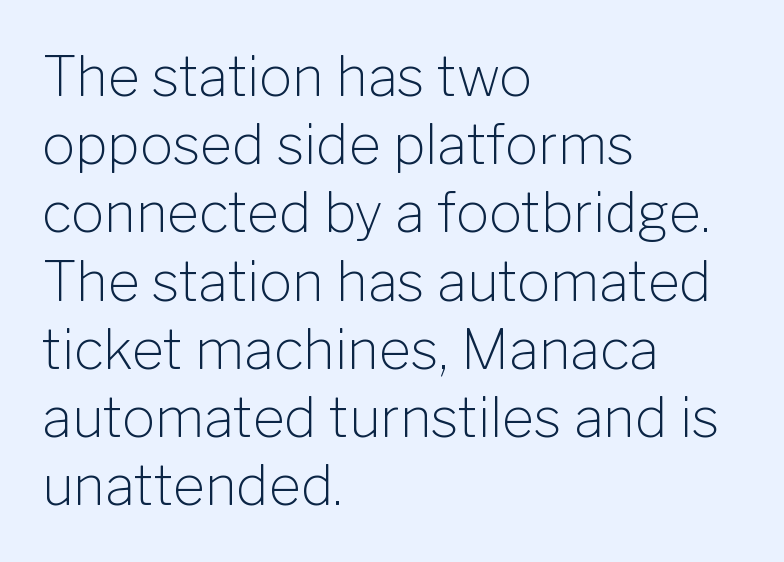
{"serif": "no", "italic": "no", "bold": "no", "weight": "light", "width": "normal", "stroke_contrast": "low", "x_height": "medium", "monospaced": "no", "underline": "no", "align": "left", "line_spacing_ratio": 1.24, "letter_spacing": "normal", "letter_spacing_em": 0.0, "glyph_px": 55}
